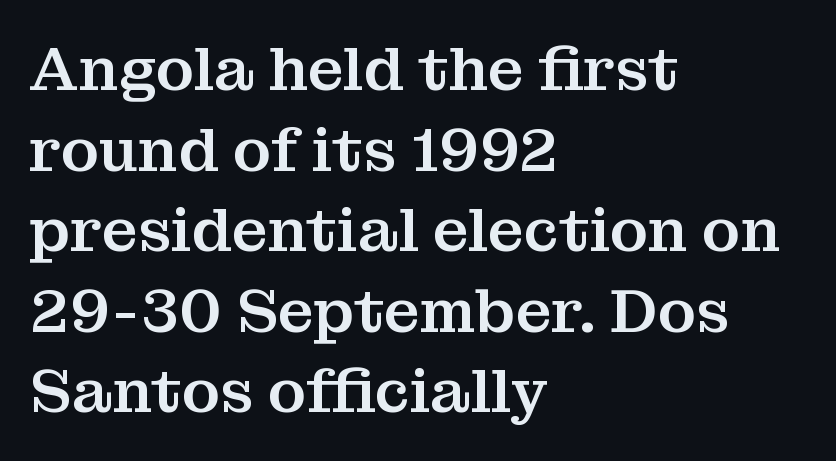
{"serif": "yes", "italic": "no", "width": "normal", "stroke_contrast": "medium", "x_height": "medium", "monospaced": "no", "underline": "no", "align": "left", "line_spacing": "normal", "line_spacing_ratio": 1.3, "letter_spacing": "normal", "letter_spacing_em": 0.0, "glyph_px": 62}
